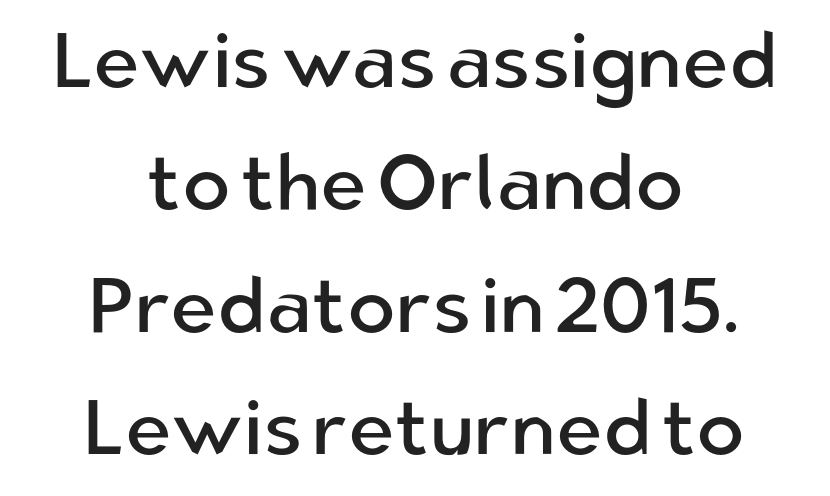
In CSS terms this would be text-align: center. Underlining? Definitely not there. There is no visible air inserted between adjacent glyphs. Does the lettering tilt? It doesn't — this is upright.
